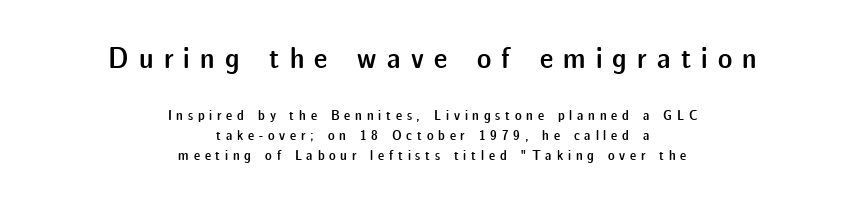
The image shows 30 px semibold sans-serif type, upright; set centered, normal line spacing (1.43x), unusually wide letter spacing (+0.34 em), not underlined; the first (top) block is 2.14x larger; low stroke contrast and a medium x-height.
